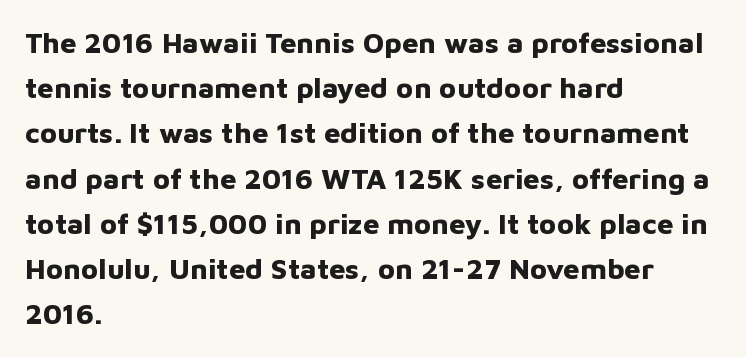
The image shows 29 px bold sans-serif type, upright; set left-aligned, normal line spacing (1.56x), normal letter spacing, not underlined; low stroke contrast and a medium x-height.
